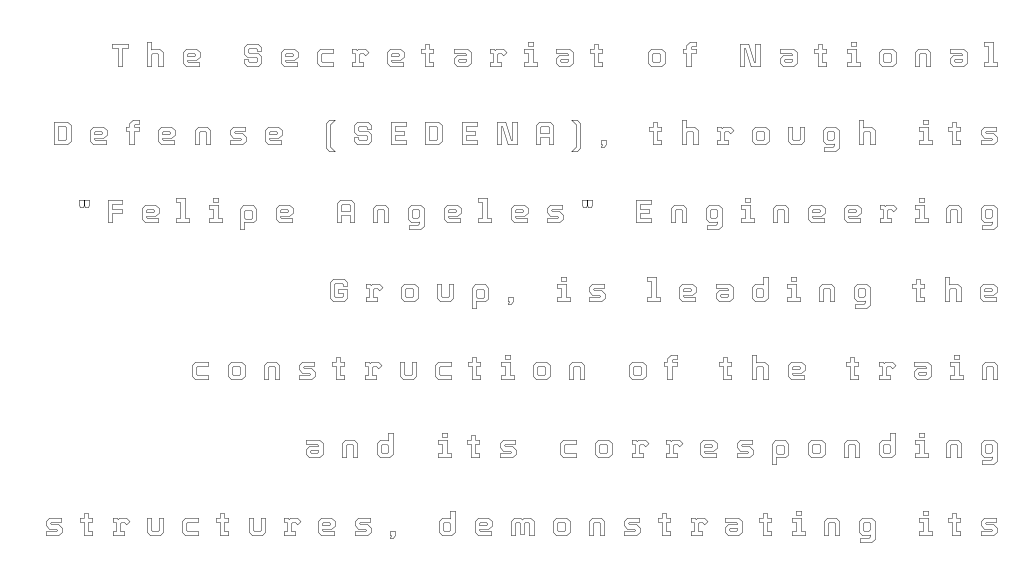
The image shows 33 px text type, upright; set right-aligned, loose line spacing (2.37x), unusually wide letter spacing (+0.47 em), not underlined; a medium x-height.
